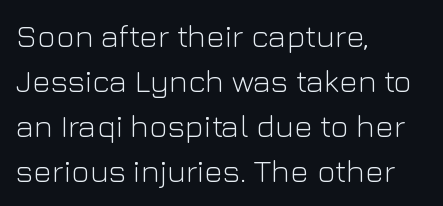
The image shows 32 px light sans-serif type, upright; set left-aligned, normal line spacing (1.41x), normal letter spacing, not underlined; low stroke contrast and a medium x-height.
